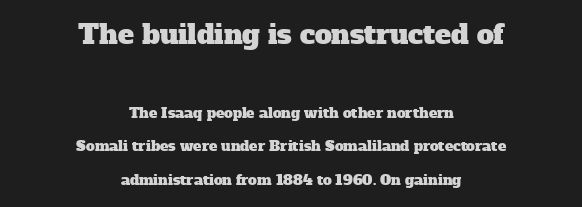
{"underline": "no", "align": "center", "line_spacing": "loose", "line_spacing_ratio": 2.41, "letter_spacing": "normal", "letter_spacing_em": 0.0, "larger_block": "first", "size_ratio": 1.93, "glyph_px": 27}
